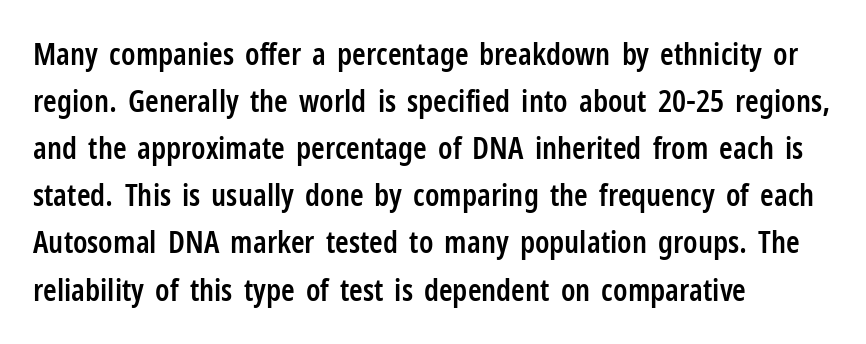
The image shows 31 px semibold, condensed sans-serif type, upright; set left-aligned, normal line spacing (1.52x), normal letter spacing, not underlined; low stroke contrast and a medium x-height.
